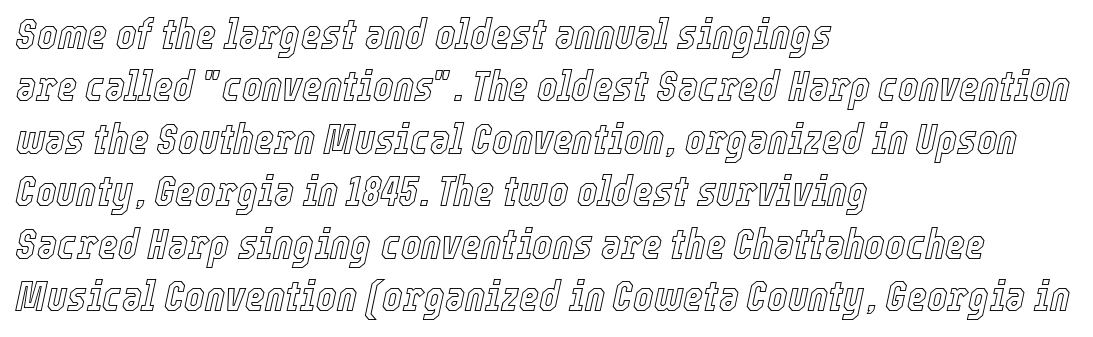
Underlining? Definitely not there. The letterforms sit shoulder to shoulder at normal distance. The typography opts for an oblique posture over an upright one. The lines in this sample share a left origin and differ only in where they stop.
